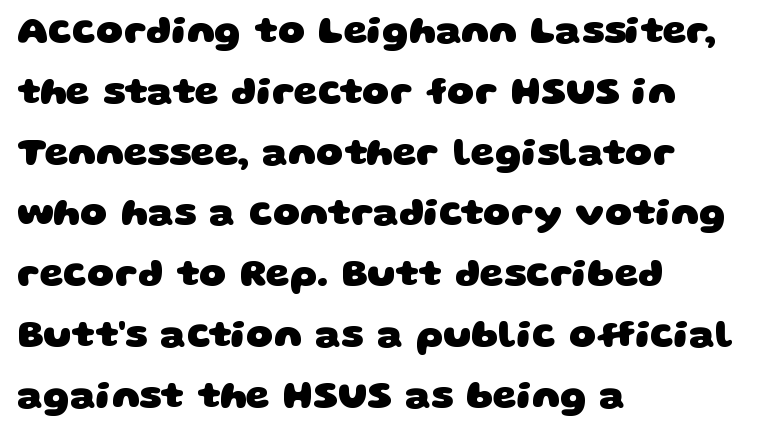
Q: Is the text bold? A: Yes.
Q: Is the typeface a serif or a sans-serif typeface? A: Sans-serif.
Q: Is the text underlined? A: No.
Q: How is the paragraph aligned? A: Left-aligned.
Q: Is the spacing between letters normal or unusually wide? A: Normal.
Q: Is the spacing between lines tight, normal or loose? A: Normal.
Q: Width (condensed, normal, or wide)? A: Wide.
Q: Stroke contrast? A: Low.
Q: x-height? A: Large.
Q: Monospaced? A: No.
